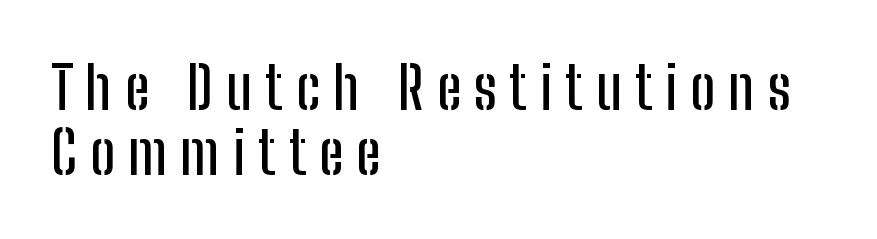
{"serif": "no", "italic": "no", "width": "condensed", "stroke_contrast": "low", "x_height": "medium", "monospaced": "no", "underline": "no", "align": "left", "line_spacing": "tight", "line_spacing_ratio": 1.1, "letter_spacing": "wide", "letter_spacing_em": 0.22, "glyph_px": 59}
